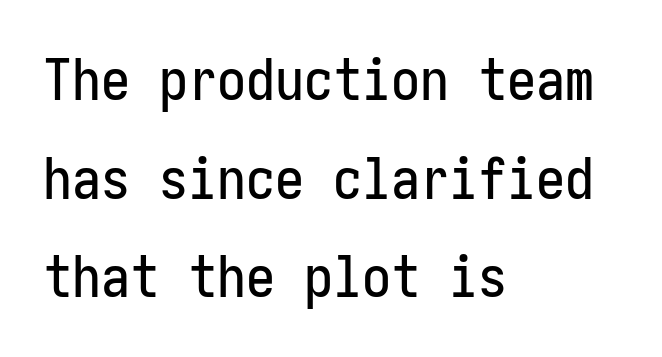
The specimen reads as upright at a glance. The rendering shows plain stroke endings on the letterforms — a sans-serif design. Interline gaps are of average width in this sample. Students, note that the glyphs here touch the page at normal intervals.
